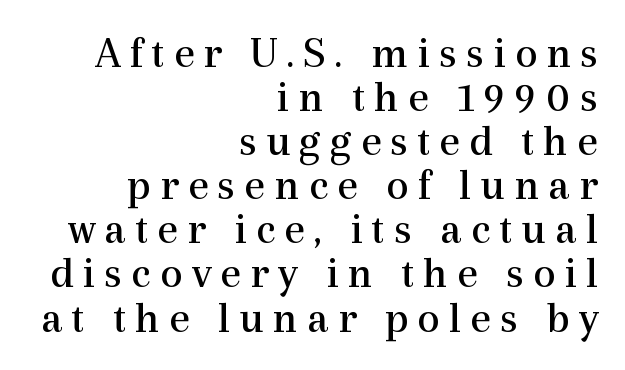
Q: Is the text bold? A: No.
Q: Is the text italic (slanted)? A: No, it is upright.
Q: Is the typeface a serif or a sans-serif typeface? A: Serif.
Q: Is the text underlined? A: No.
Q: How is the paragraph aligned? A: Right-aligned.
Q: Is the spacing between letters normal or unusually wide? A: Unusually wide.
Q: Is the spacing between lines tight, normal or loose? A: Tight.
Q: Width (condensed, normal, or wide)? A: Normal.
Q: x-height? A: Medium.
Q: Monospaced? A: No.
